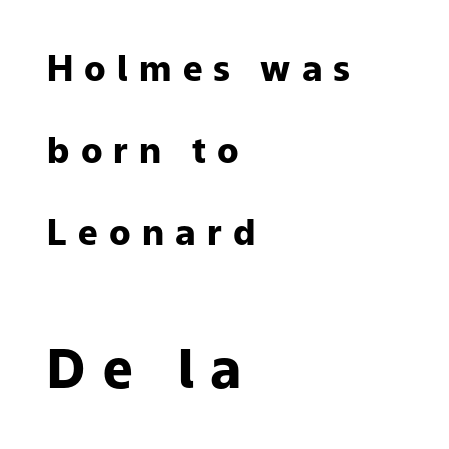
{"serif": "no", "italic": "no", "bold": "yes", "weight": "heavy", "width": "normal", "stroke_contrast": "low", "x_height": "medium", "monospaced": "no", "underline": "no", "align": "left", "line_spacing": "loose", "line_spacing_ratio": 2.35, "letter_spacing": "wide", "letter_spacing_em": 0.32, "larger_block": "second", "size_ratio": 1.51, "glyph_px": 53}
